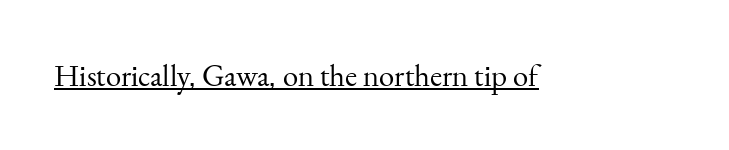
The image shows 31 px regular-weight serif type, upright; set normal letter spacing, underlined; medium stroke contrast and a small x-height.
